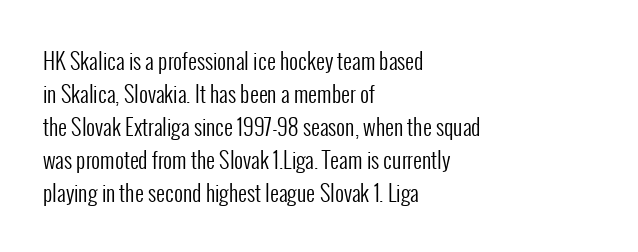
The image shows 22 px text type, upright; set left-aligned, normal line spacing (1.5x), normal letter spacing, not underlined.
